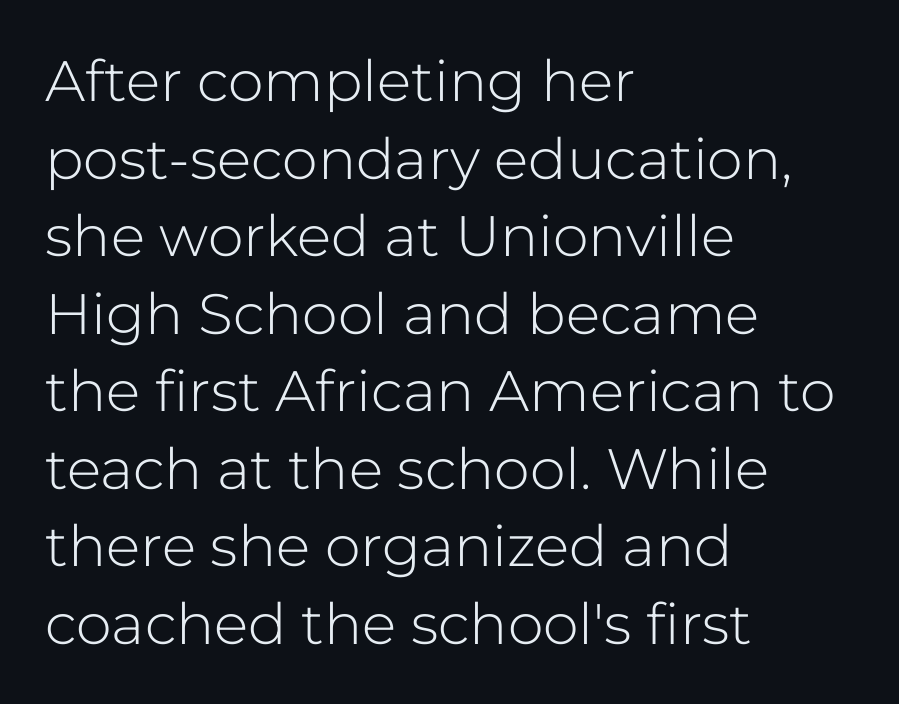
The image shows 57 px light sans-serif type, upright; set left-aligned, normal line spacing (1.36x), normal letter spacing, not underlined; low stroke contrast and a medium x-height.
